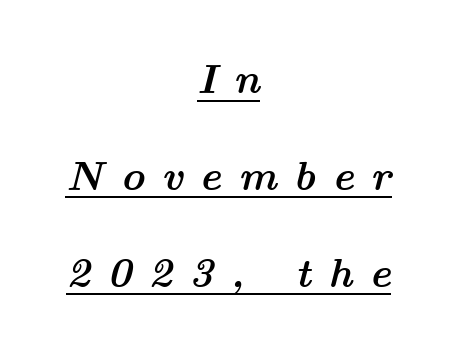
Q: Is the text bold? A: Yes.
Q: Is the text italic (slanted)? A: Yes, it leans right by about 14 degrees.
Q: Is the text underlined? A: Yes.
Q: How is the paragraph aligned? A: Centered.
Q: Is the spacing between letters normal or unusually wide? A: Unusually wide.
Q: Is the spacing between lines tight, normal or loose? A: Loose.
Q: Width (condensed, normal, or wide)? A: Wide.
Q: Stroke contrast? A: Medium.
Q: x-height? A: Medium.
Q: Monospaced? A: No.
